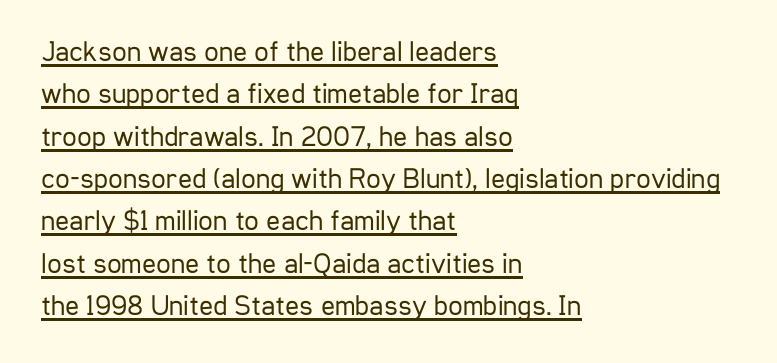
The image shows 29 px regular-weight, condensed sans-serif type, upright; set left-aligned, normal line spacing (1.46x), normal letter spacing, underlined; low stroke contrast and a medium x-height.
